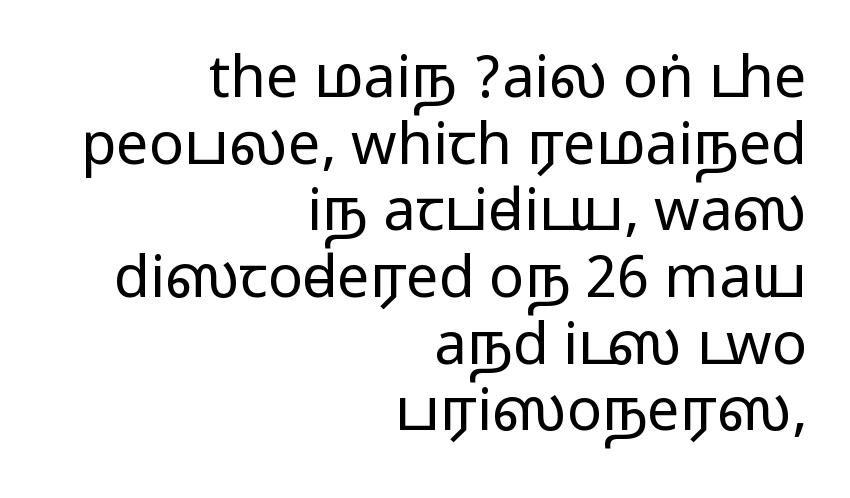
The image shows 58 px wide sans-serif type, upright; set right-aligned, tight line spacing (1.15x), normal letter spacing, not underlined; medium stroke contrast.
